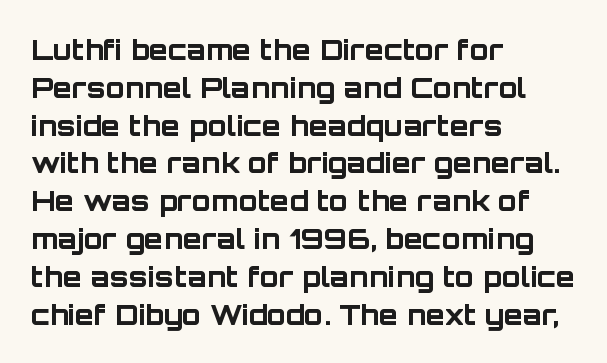
The font's upright variant was chosen for this text. Notice how thick the strokes are: this is what a full bold looks like. Classification — sans serif. Caption: multi-line text, flush left, ragged right. These lines sit exactly where default settings would place them. Lines of text with bare space underneath.
